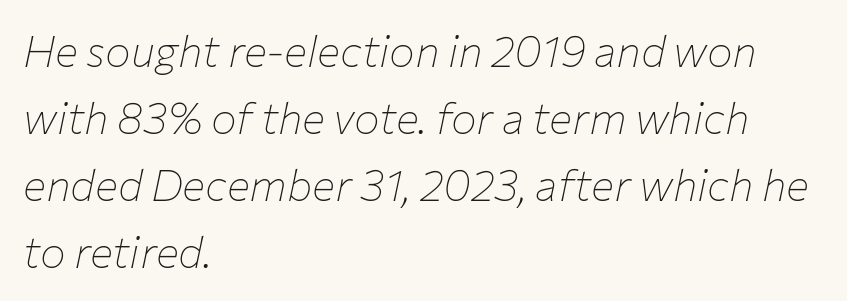
The image shows 43 px thin type, italic (leaning right); set left-aligned, normal line spacing (1.56x), normal letter spacing, not underlined; low stroke contrast and a medium x-height.
